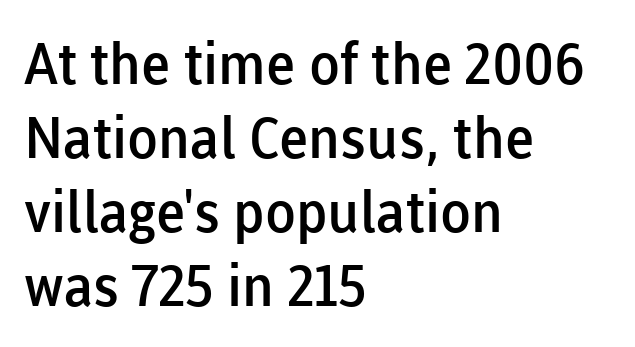
The letters are semibold — heavier than regular but short of a full bold. The space between consecutive lines is moderate. A typesetter would call this zero additional tracking. Note the varied advance widths — an 'i' is clearly narrower than an 'm'. The letters carry no serifs — their stems end cleanly without finishing strokes. Descenders are the only things crossing below the line.
